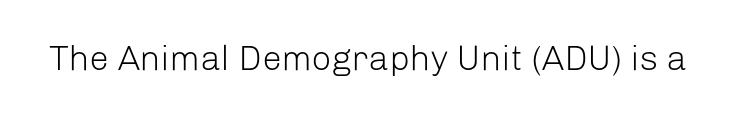
Q: Is the text bold? A: No.
Q: Is the text italic (slanted)? A: No, it is upright.
Q: Is the typeface a serif or a sans-serif typeface? A: Sans-serif.
Q: Is the text underlined? A: No.
Q: Is the spacing between letters normal or unusually wide? A: Normal.
Q: Width (condensed, normal, or wide)? A: Normal.
Q: Stroke contrast? A: Low.
Q: x-height? A: Medium.
Q: Monospaced? A: No.
